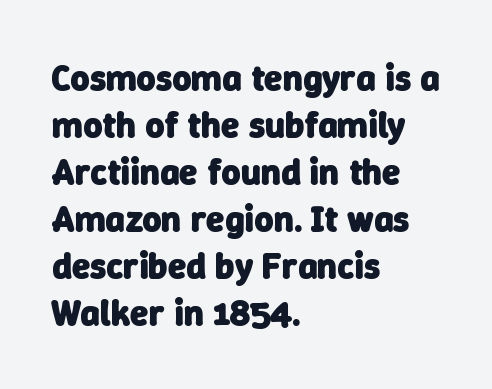
The image shows 37 px heavy sans-serif type; set left-aligned, normal line spacing (1.27x), normal letter spacing, not underlined; low stroke contrast and a medium x-height.
